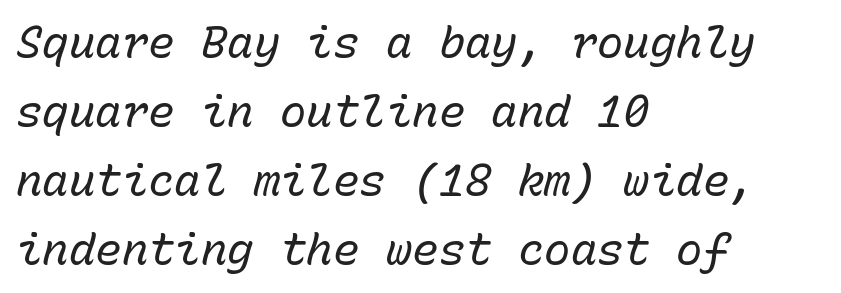
{"italic": "yes", "lean": "right", "slant_degrees": 15, "bold": "no", "weight": "regular", "width": "normal", "stroke_contrast": "low", "x_height": "medium", "monospaced": "yes", "underline": "no", "align": "left", "line_spacing": "normal", "line_spacing_ratio": 1.57, "letter_spacing": "normal", "letter_spacing_em": 0.0, "glyph_px": 44}
